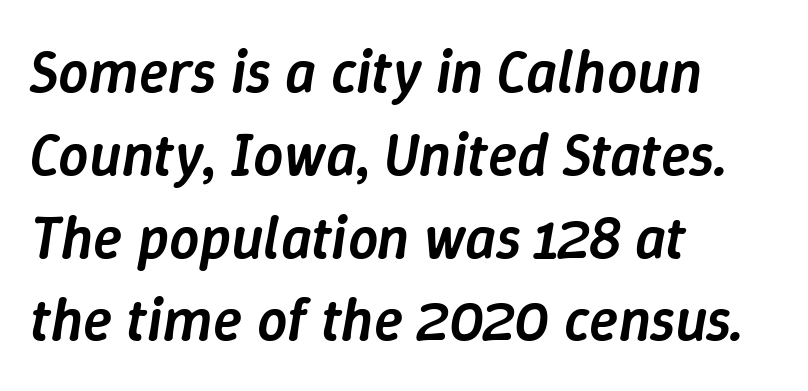
{"italic": "yes", "lean": "right", "slant_degrees": 9, "bold": "semi", "weight": "semibold", "width": "normal", "stroke_contrast": "low", "x_height": "medium", "monospaced": "no", "underline": "no", "align": "left", "line_spacing": "normal", "line_spacing_ratio": 1.38, "letter_spacing": "normal", "letter_spacing_em": 0.0, "glyph_px": 60}
